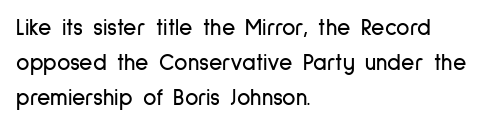
{"italic": "no", "underline": "no", "align": "left", "line_spacing": "normal", "line_spacing_ratio": 1.52, "letter_spacing": "normal", "letter_spacing_em": 0.0, "glyph_px": 23}
